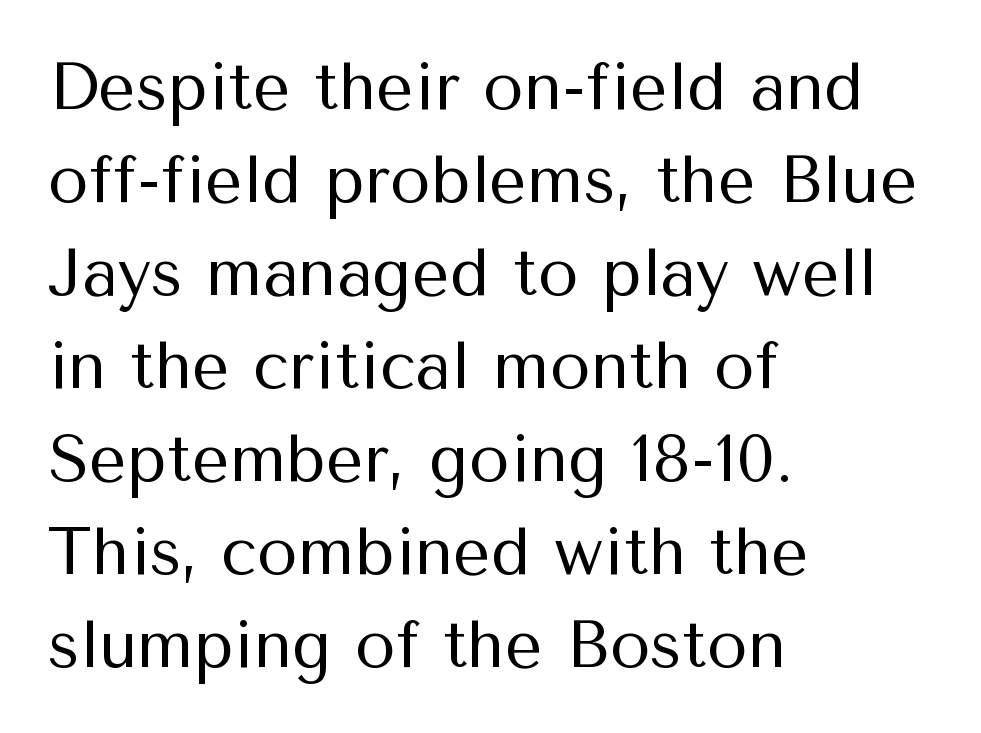
The face used here is proportionally spaced, like ordinary book or web type. The font's upright variant was chosen for this text. Think standard paragraph weight, or any step lighter than that. Quick note: interline space is typical.
